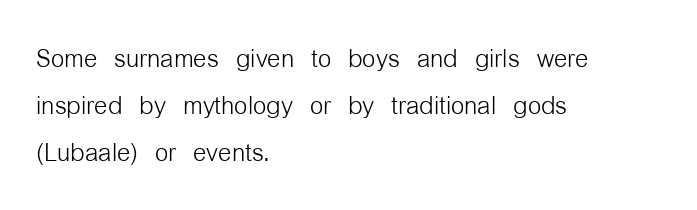
Q: Is the text bold? A: No.
Q: Is the text italic (slanted)? A: No, it is upright.
Q: Is the typeface a serif or a sans-serif typeface? A: Sans-serif.
Q: Is the text underlined? A: No.
Q: How is the paragraph aligned? A: Left-aligned.
Q: Is the spacing between letters normal or unusually wide? A: Normal.
Q: Is the spacing between lines tight, normal or loose? A: Normal.
Q: Width (condensed, normal, or wide)? A: Condensed.
Q: Stroke contrast? A: Low.
Q: x-height? A: Medium.
Q: Monospaced? A: No.
